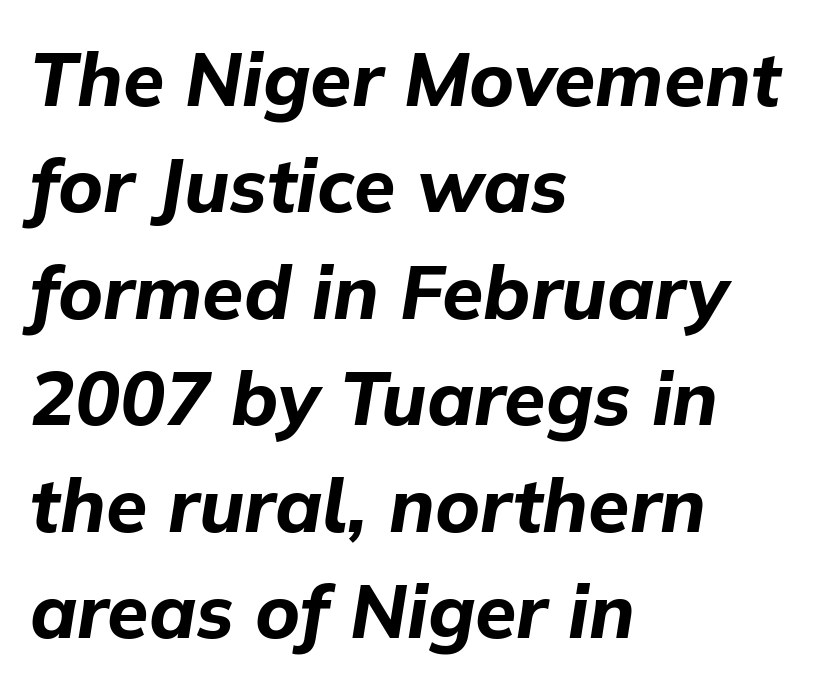
{"italic": "yes", "lean": "right", "slant_degrees": 9, "bold": "yes", "weight": "bold", "width": "normal", "stroke_contrast": "low", "x_height": "medium", "monospaced": "no", "underline": "no", "align": "left", "line_spacing": "normal", "line_spacing_ratio": 1.42, "letter_spacing": "normal", "letter_spacing_em": 0.0, "glyph_px": 75}
